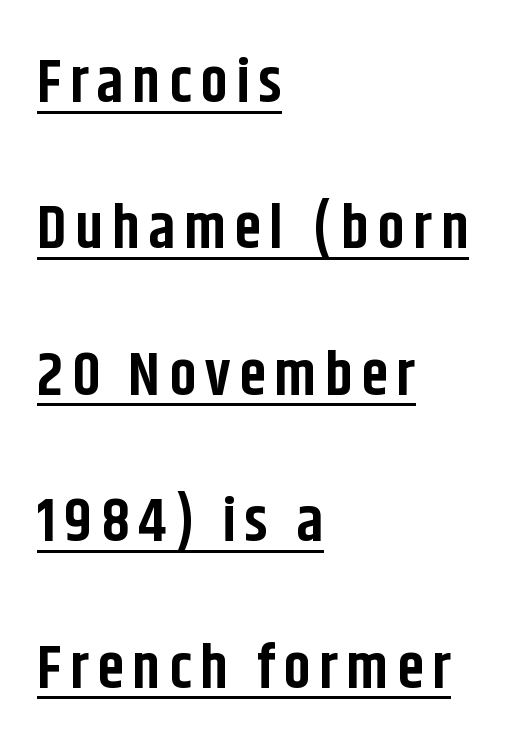
{"serif": "no", "italic": "no", "bold": "yes", "weight": "bold", "width": "condensed", "stroke_contrast": "low", "x_height": "large", "monospaced": "no", "underline": "yes", "align": "left", "line_spacing": "loose", "line_spacing_ratio": 2.4, "glyph_px": 61}
